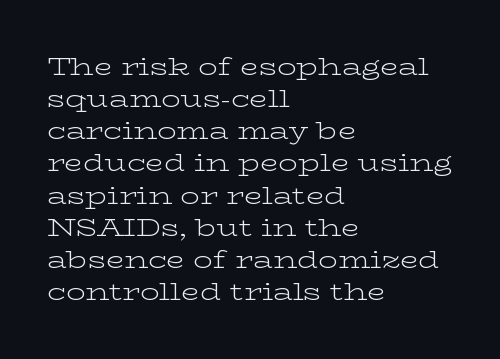
The image shows 24 px text type, upright; set left-aligned, normal line spacing (1.34x), normal letter spacing, not underlined.
